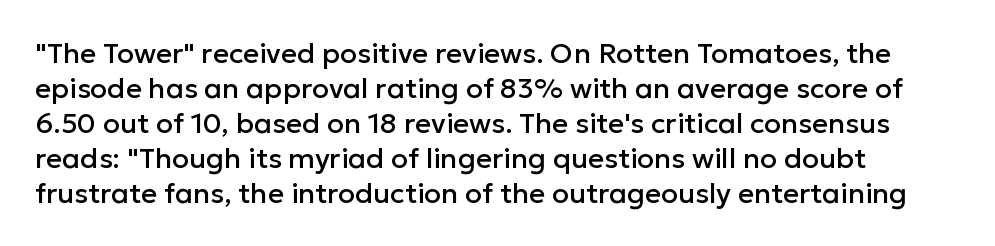
The image shows 28 px sans-serif type, upright; set left-aligned, normal line spacing (1.25x), normal letter spacing, not underlined; low stroke contrast and a medium x-height.
